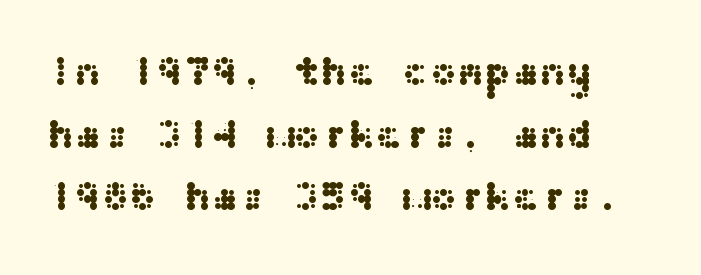
Q: Is the text italic (slanted)? A: No, it is upright.
Q: Is the typeface a serif or a sans-serif typeface? A: Sans-serif.
Q: Is the text underlined? A: No.
Q: Is the spacing between letters normal or unusually wide? A: Normal.
Q: Is the spacing between lines tight, normal or loose? A: Normal.
Q: Width (condensed, normal, or wide)? A: Wide.
Q: Stroke contrast? A: Medium.
Q: x-height? A: Medium.
